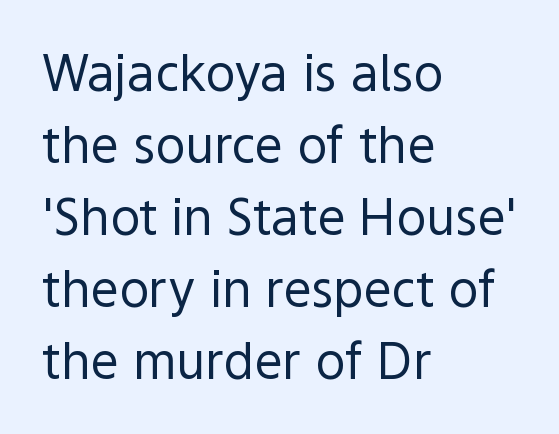
{"serif": "no", "italic": "no", "bold": "no", "weight": "regular", "width": "normal", "x_height": "medium", "monospaced": "no", "underline": "no", "align": "left", "line_spacing": "normal", "line_spacing_ratio": 1.44, "letter_spacing": "normal", "letter_spacing_em": 0.0, "glyph_px": 50}
